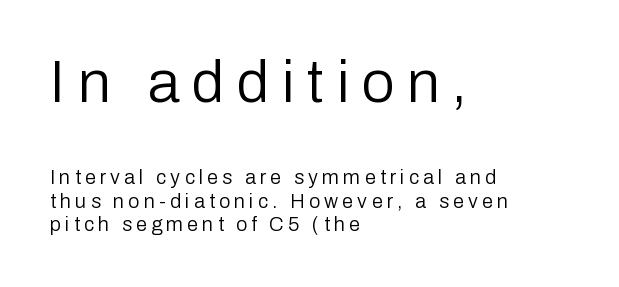
The string is rendered with underlining switched off. Think of a printed novel: that variable character pitch is what you see here. Words appear elongated and porous because spacing is wide. This sample is left-justified, so line endings fall wherever the words run out. The letterforms sit at book weight or below. The initial chunk of copy outweighs the following chunk in type size.
